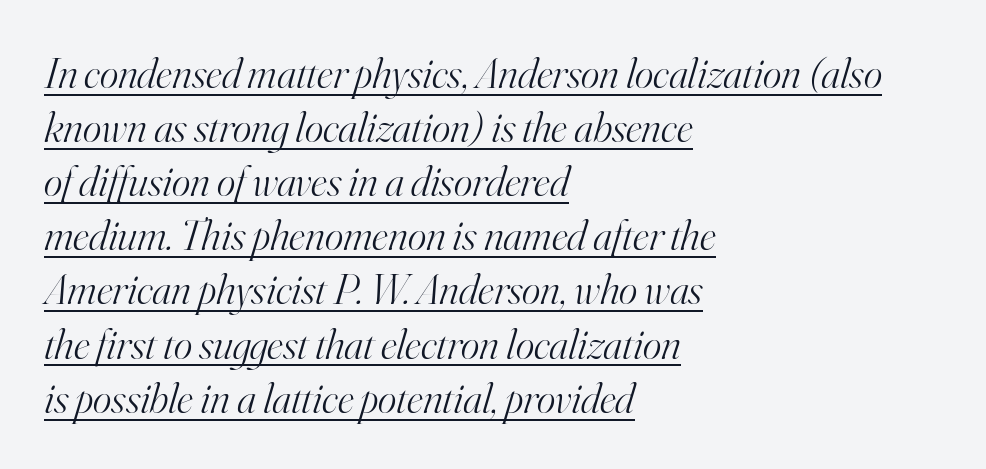
The glyphs are accompanied by a horizontal stroke just below them. Characters are canted at an angle relative to the baseline's perpendicular. The letters advance in unequal steps, a hallmark of proportional type. The horizontal fit of the characters is conventional and even.
